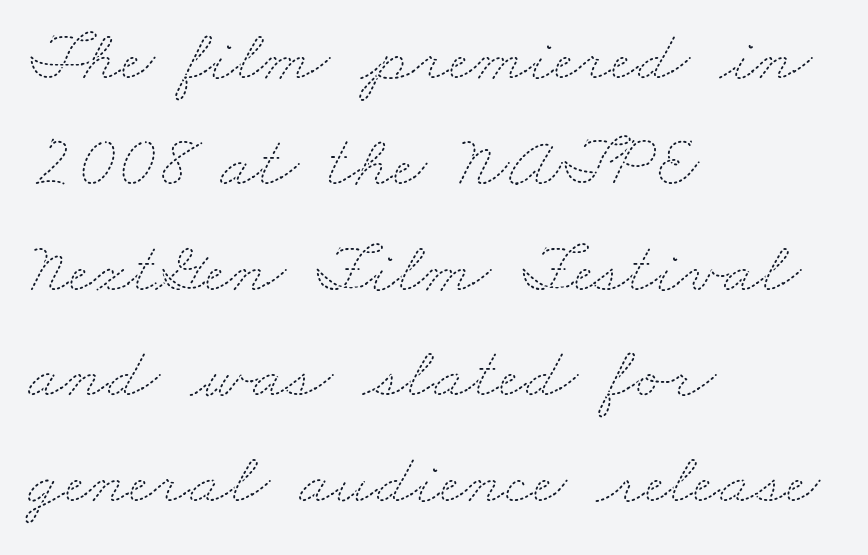
{"bold": "no", "weight": "thin", "width": "wide", "stroke_contrast": "medium", "x_height": "small", "monospaced": "no", "underline": "no", "align": "left", "line_spacing": "normal", "line_spacing_ratio": 1.43, "letter_spacing": "normal", "letter_spacing_em": 0.0, "glyph_px": 74}
